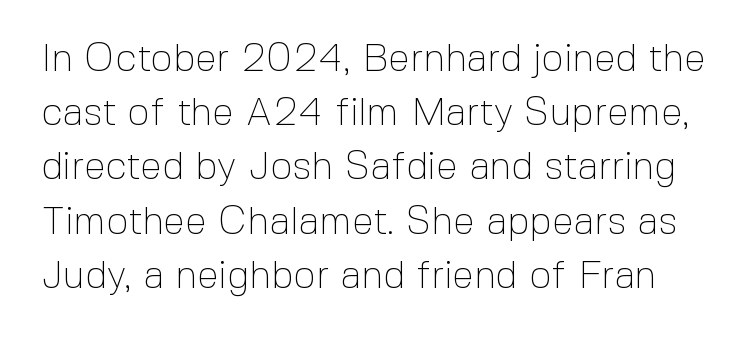
The image shows 39 px thin sans-serif type, upright; set normal line spacing (1.39x), normal letter spacing, not underlined; a medium x-height.
